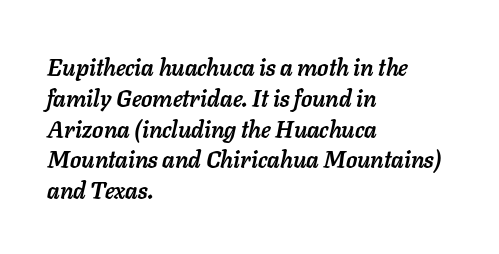
{"italic": "yes", "lean": "right", "slant_degrees": 11, "bold": "yes", "underline": "no", "align": "left", "line_spacing": "normal", "line_spacing_ratio": 1.34, "letter_spacing": "normal", "letter_spacing_em": 0.0, "glyph_px": 23}
